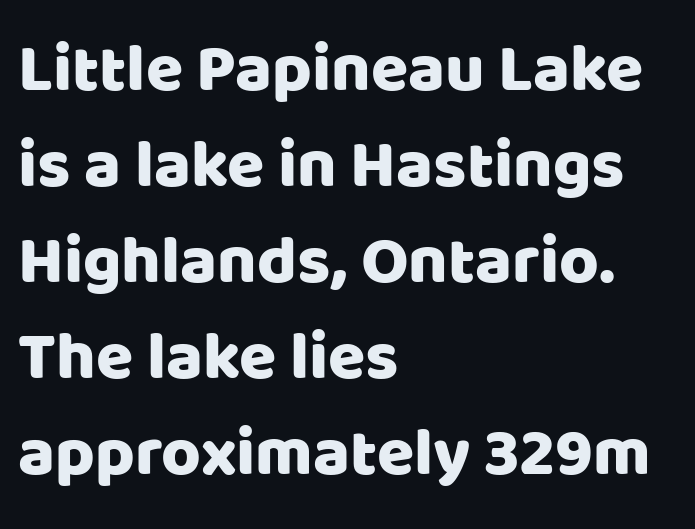
Q: Is the text italic (slanted)? A: No, it is upright.
Q: Is the typeface a serif or a sans-serif typeface? A: Sans-serif.
Q: Is the text underlined? A: No.
Q: How is the paragraph aligned? A: Left-aligned.
Q: Is the spacing between letters normal or unusually wide? A: Normal.
Q: Is the spacing between lines tight, normal or loose? A: Normal.
Q: Width (condensed, normal, or wide)? A: Normal.
Q: Stroke contrast? A: Low.
Q: x-height? A: Large.
Q: Monospaced? A: No.
